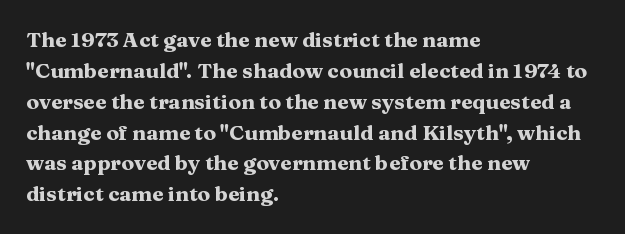
The image shows 21 px bold type, upright; set left-aligned, normal line spacing (1.47x), normal letter spacing, not underlined.
